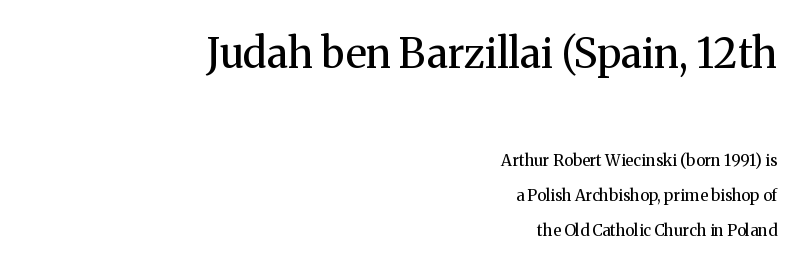
The image shows 41 px regular-weight serif type, upright; set right-aligned, loose line spacing (2.19x), normal letter spacing, not underlined; the first (top) block is 2.56x larger; medium stroke contrast and a medium x-height.
